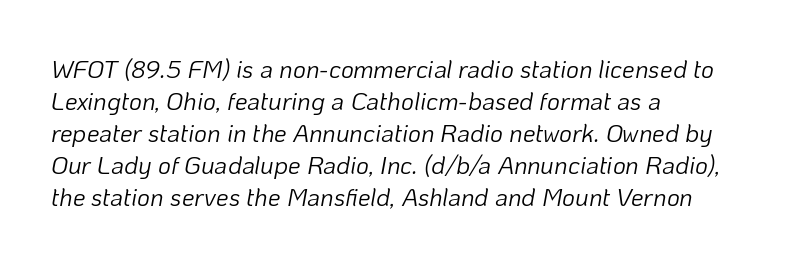
The image shows 25 px text type, italic (leaning right); set left-aligned, normal line spacing (1.28x), normal letter spacing, not underlined.
